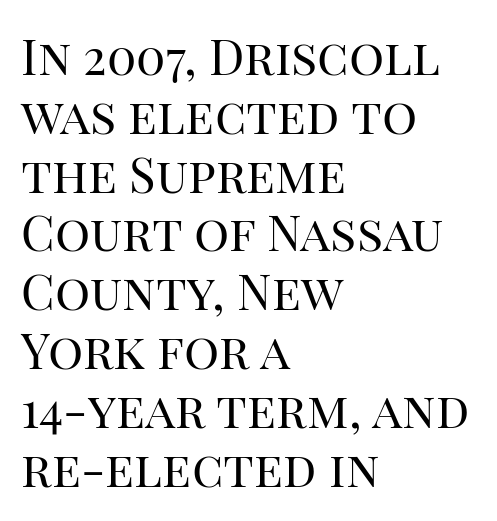
The image shows 49 px regular-weight serif type, upright; set left-aligned, line spacing 1.2x, normal letter spacing, not underlined; high stroke contrast and a large x-height.
